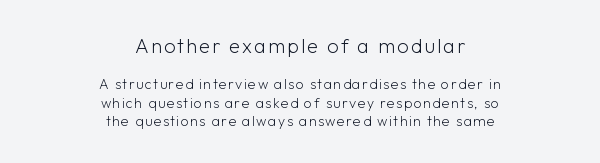
Glance below the letters and you will spot only blank space. When letters stand straight like this, we call the style roman or upright. Block one is the big one; block two sits smaller underneath. Stems here are at most as thick as an everyday book face. Summary of vertical rhythm: regular, with standard interline spacing.
